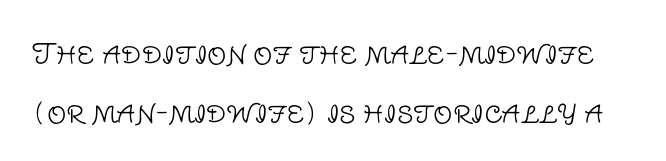
The zone under the glyphs is completely vacant. No letter is thick-stroked: the sample isn't bold. Observe the ordinary spacing: letters are neighbours, not strangers. Does the leading feel generous? Absolutely, it's lavish.
